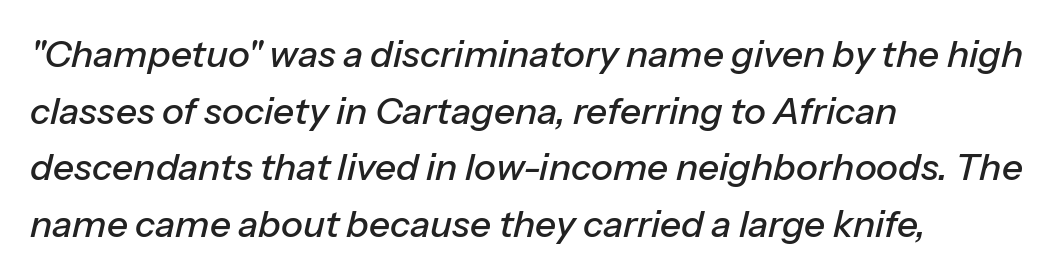
{"italic": "yes", "lean": "right", "slant_degrees": 13, "width": "normal", "stroke_contrast": "low", "x_height": "medium", "monospaced": "no", "underline": "no", "align": "left", "line_spacing": "normal", "line_spacing_ratio": 1.53, "letter_spacing": "normal", "letter_spacing_em": 0.0, "glyph_px": 37}
